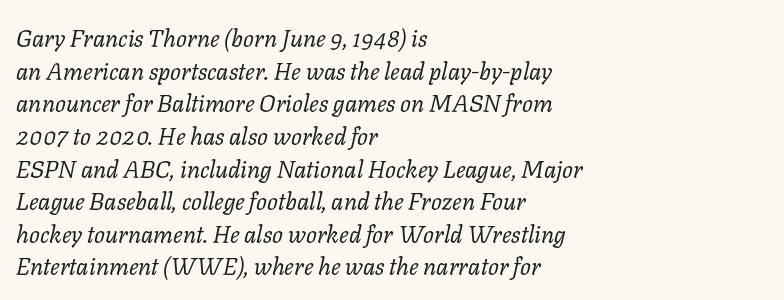
Leading matches the norm, producing a regular column. The compositor pushed each line to the left boundary. Anything drawn beneath the words? Only blank space. On a weight scale, this lands at 450 or below. What stands out about the letter spacing? Nothing — it is the standard amount. Emphasis-style slanted type is in use.
